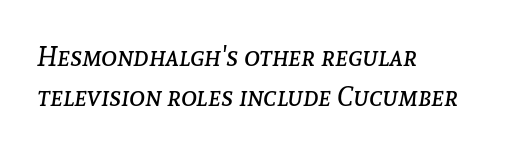
{"italic": "yes", "lean": "right", "slant_degrees": 8, "bold": "no", "underline": "no", "align": "left", "line_spacing": "normal", "line_spacing_ratio": 1.5, "letter_spacing": "normal", "letter_spacing_em": 0.0, "glyph_px": 27}
